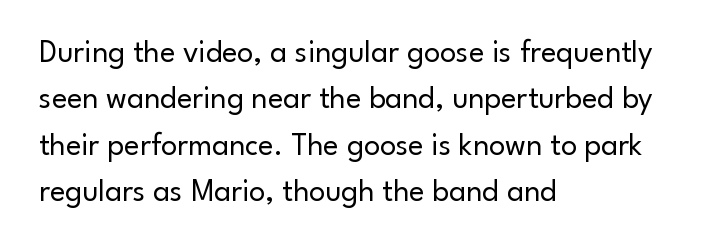
The image shows 32 px regular-weight sans-serif type, upright; set left-aligned, normal line spacing (1.45x), normal letter spacing, not underlined; low stroke contrast and a small x-height.
